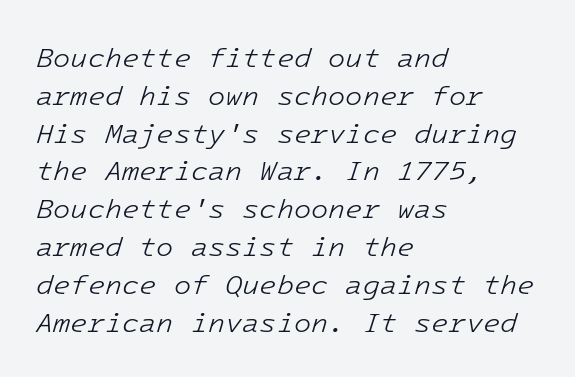
The image shows 28 px light type, italic (leaning right), monospaced; set left-aligned, normal line spacing (1.35x), normal letter spacing, not underlined; low stroke contrast and a medium x-height.
